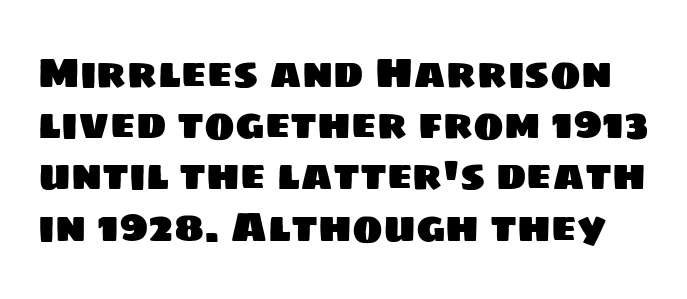
The image shows 41 px sans-serif type; set normal line spacing (1.25x), normal letter spacing, not underlined; low stroke contrast and a large x-height.
